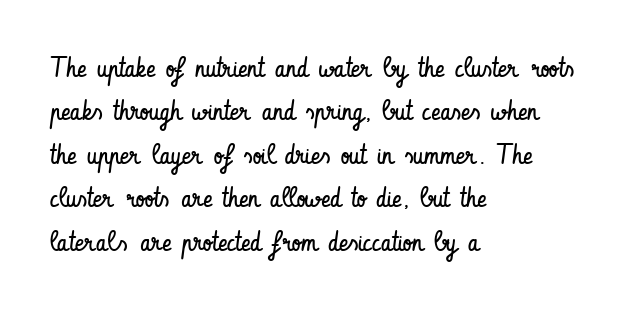
Q: Is the text bold? A: No.
Q: Is the text italic (slanted)? A: No, it is upright.
Q: Is the typeface a serif or a sans-serif typeface? A: Sans-serif.
Q: Is the text underlined? A: No.
Q: How is the paragraph aligned? A: Left-aligned.
Q: Is the spacing between letters normal or unusually wide? A: Normal.
Q: Is the spacing between lines tight, normal or loose? A: Normal.
Q: Width (condensed, normal, or wide)? A: Condensed.
Q: Stroke contrast? A: Low.
Q: x-height? A: Small.
Q: Monospaced? A: No.
